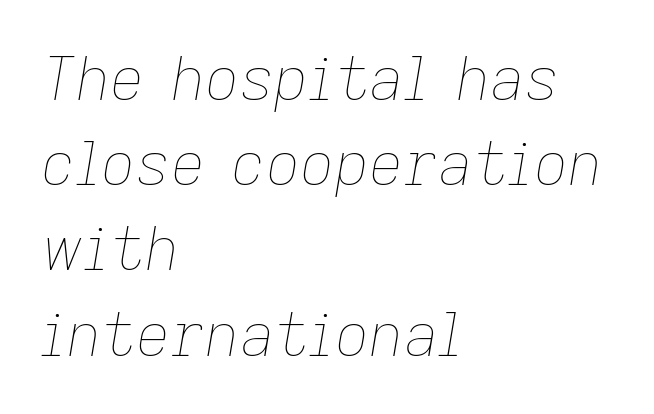
Glance below the letters and you will spot only blank space. This reads as an unemphasized weight, regular at the heaviest. A normal amount of white space separates one row of letters from the next. Designer's note — italics engaged.
